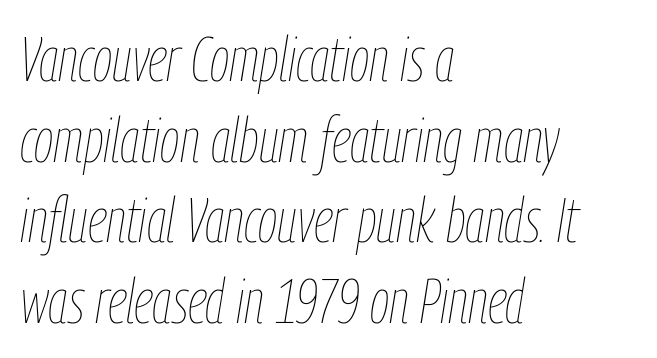
The image shows 63 px thin, condensed type, italic (leaning right); set left-aligned, normal line spacing (1.28x), normal letter spacing, not underlined; low stroke contrast and a medium x-height.
